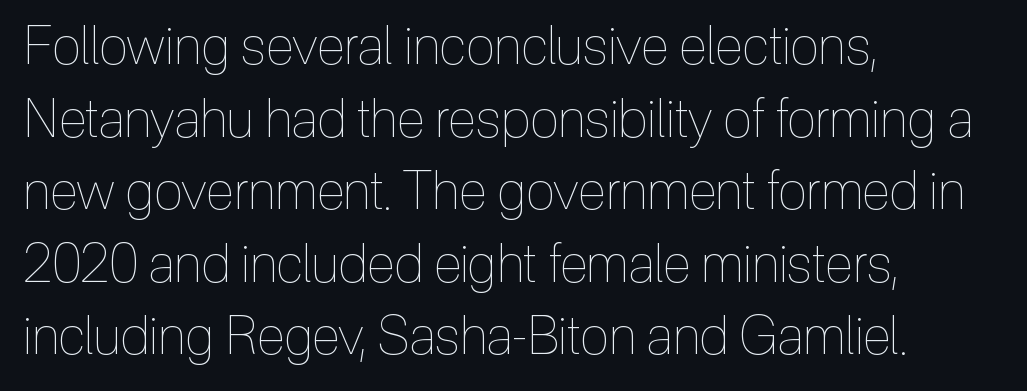
The image shows 53 px thin, condensed type, upright; set left-aligned, normal line spacing (1.37x), normal letter spacing, not underlined; a medium x-height.
